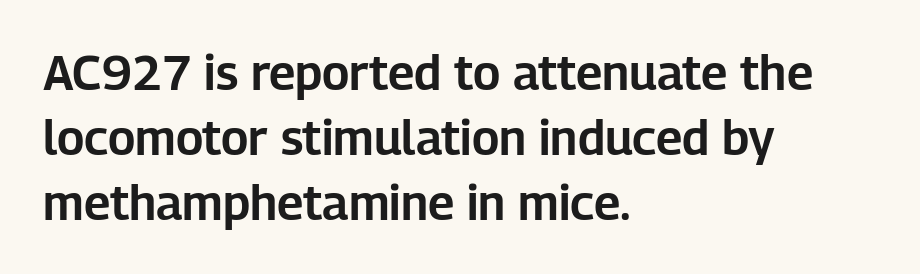
{"serif": "no", "italic": "no", "width": "normal", "stroke_contrast": "low", "x_height": "medium", "monospaced": "no", "underline": "no", "align": "left", "line_spacing": "normal", "line_spacing_ratio": 1.35, "letter_spacing": "normal", "letter_spacing_em": 0.0, "glyph_px": 48}
